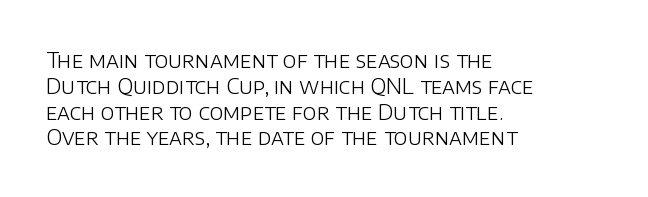
The image shows 21 px text type, upright; set left-aligned, line spacing 1.23x, normal letter spacing, not underlined.
